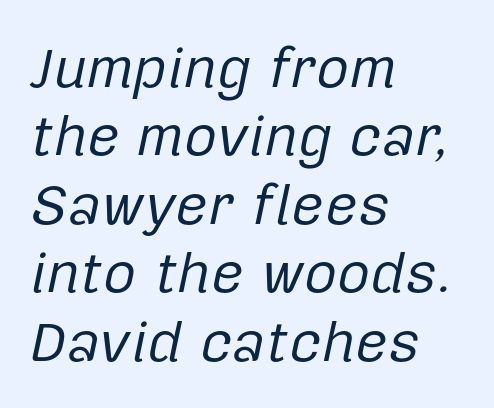
{"italic": "yes", "lean": "right", "slant_degrees": 12, "bold": "no", "weight": "regular", "width": "normal", "stroke_contrast": "low", "x_height": "medium", "monospaced": "no", "underline": "no", "align": "left", "line_spacing_ratio": 1.2, "letter_spacing": "normal", "letter_spacing_em": 0.0, "glyph_px": 57}
